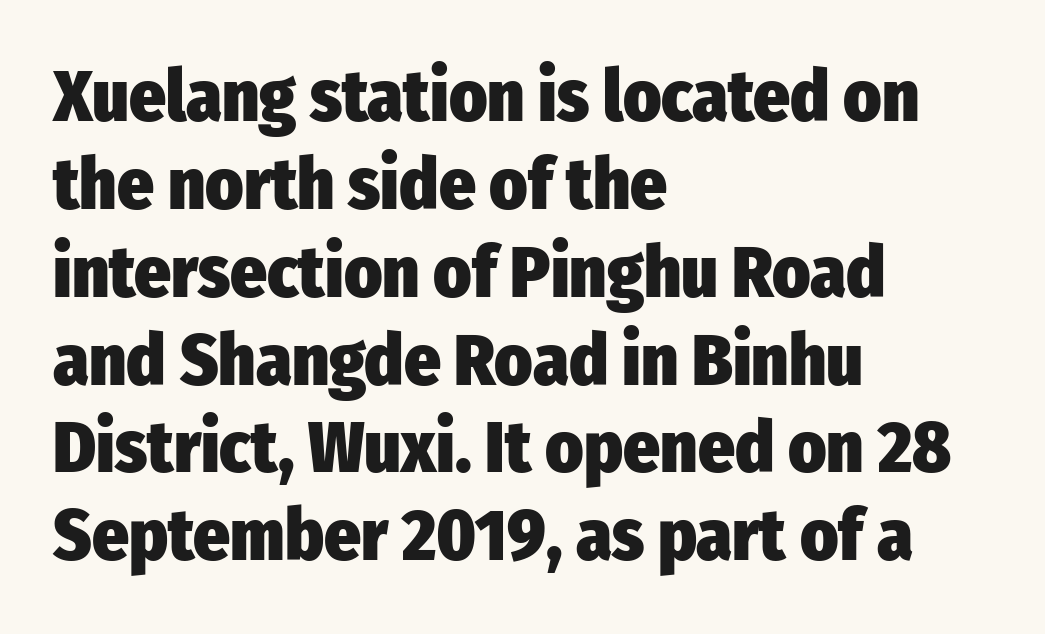
Q: Is the text bold? A: Yes.
Q: Is the text italic (slanted)? A: No, it is upright.
Q: Is the typeface a serif or a sans-serif typeface? A: Sans-serif.
Q: Is the text underlined? A: No.
Q: How is the paragraph aligned? A: Left-aligned.
Q: Is the spacing between letters normal or unusually wide? A: Normal.
Q: Width (condensed, normal, or wide)? A: Condensed.
Q: Stroke contrast? A: Low.
Q: x-height? A: Medium.
Q: Monospaced? A: No.
